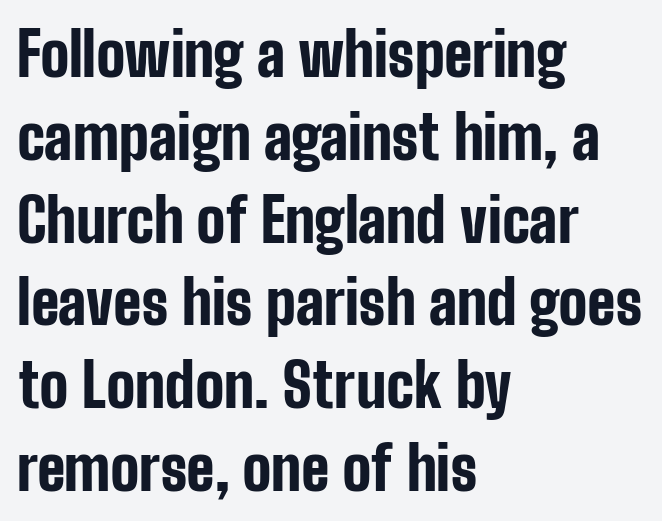
Q: Is the text bold? A: Yes.
Q: Is the text italic (slanted)? A: No, it is upright.
Q: Is the typeface a serif or a sans-serif typeface? A: Sans-serif.
Q: Is the text underlined? A: No.
Q: How is the paragraph aligned? A: Left-aligned.
Q: Is the spacing between letters normal or unusually wide? A: Normal.
Q: Is the spacing between lines tight, normal or loose? A: Normal.
Q: Width (condensed, normal, or wide)? A: Condensed.
Q: Stroke contrast? A: Low.
Q: x-height? A: Medium.
Q: Monospaced? A: No.
